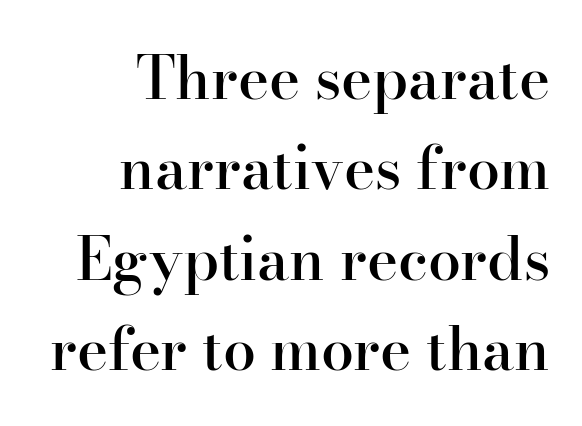
The image shows 59 px semibold serif type, upright; set right-aligned, normal line spacing (1.53x), normal letter spacing, not underlined; high stroke contrast and a small x-height.
